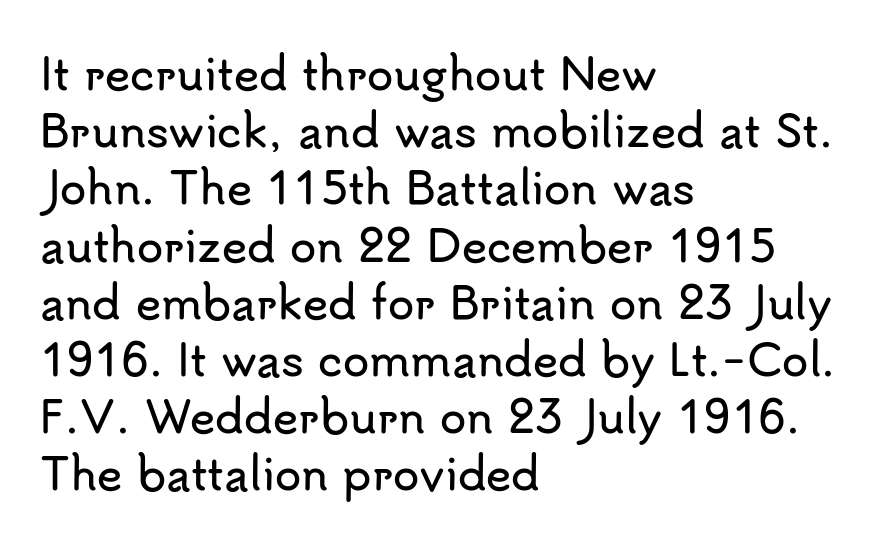
{"serif": "no", "italic": "no", "width": "normal", "stroke_contrast": "low", "x_height": "small", "monospaced": "no", "underline": "no", "align": "left", "line_spacing": "normal", "line_spacing_ratio": 1.33, "letter_spacing": "normal", "letter_spacing_em": 0.0, "glyph_px": 43}
